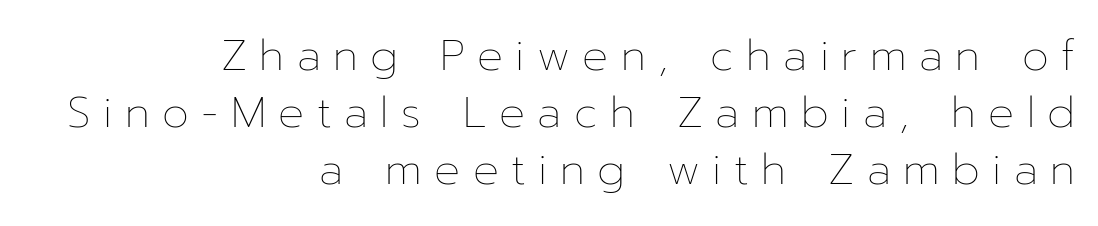
{"italic": "no", "bold": "no", "weight": "thin", "width": "normal", "stroke_contrast": "low", "x_height": "medium", "monospaced": "no", "underline": "no", "align": "right", "line_spacing": "normal", "line_spacing_ratio": 1.32, "letter_spacing": "wide", "letter_spacing_em": 0.29, "glyph_px": 43}
